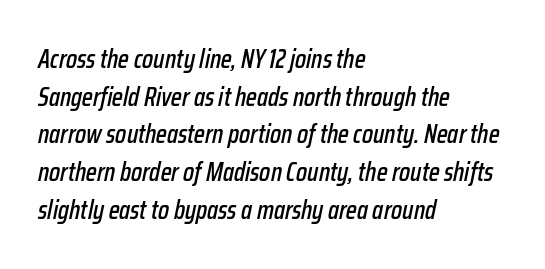
Q: Is the text italic (slanted)? A: Yes, it leans right by about 12 degrees.
Q: Is the text underlined? A: No.
Q: How is the paragraph aligned? A: Left-aligned.
Q: Is the spacing between letters normal or unusually wide? A: Normal.
Q: Is the spacing between lines tight, normal or loose? A: Normal.
